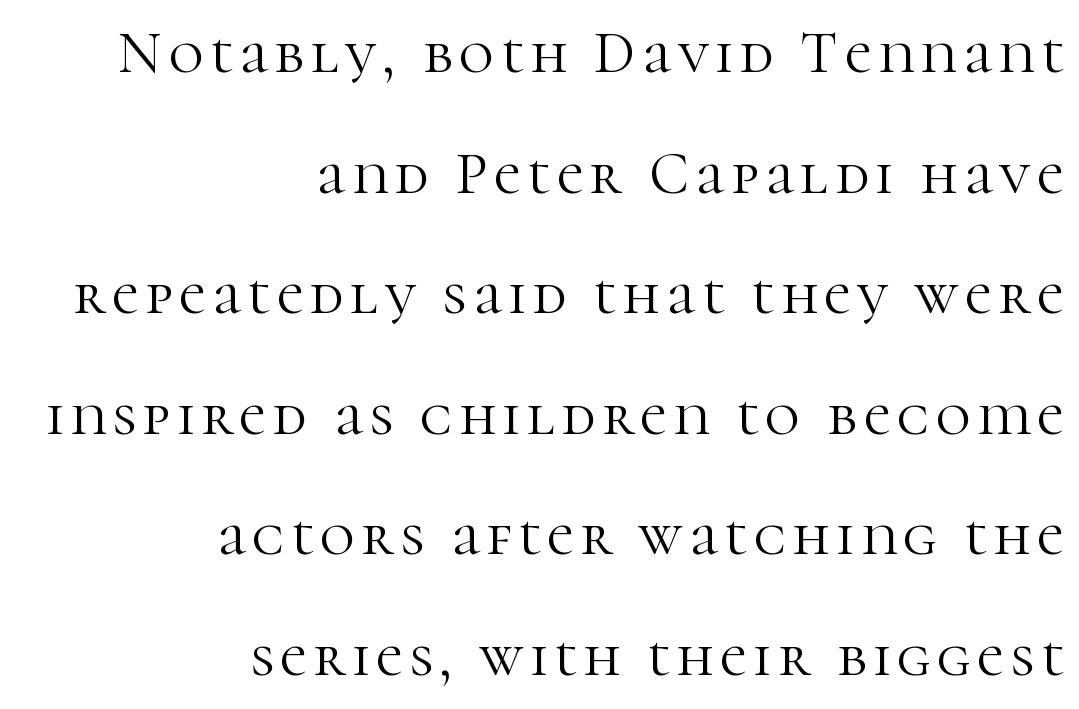
Q: Is the text bold? A: No.
Q: Is the text italic (slanted)? A: No, it is upright.
Q: Is the typeface a serif or a sans-serif typeface? A: Serif.
Q: Is the text underlined? A: No.
Q: How is the paragraph aligned? A: Right-aligned.
Q: Is the spacing between lines tight, normal or loose? A: Loose.
Q: Width (condensed, normal, or wide)? A: Normal.
Q: Stroke contrast? A: High.
Q: x-height? A: Medium.
Q: Monospaced? A: No.
